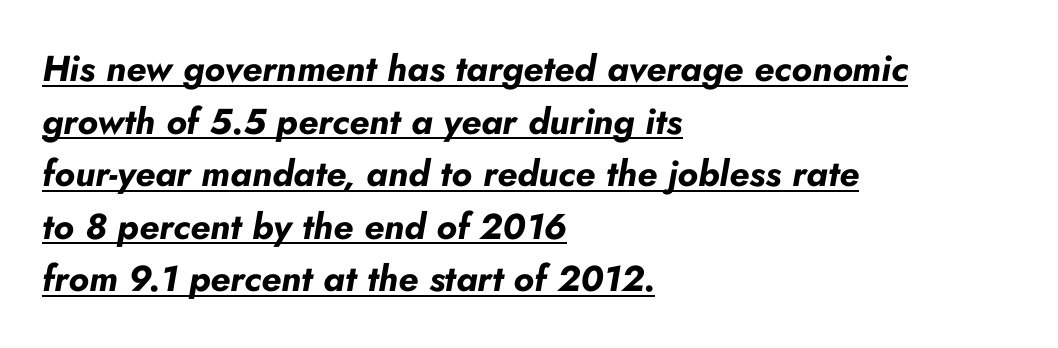
Glyph-to-glyph distance matches everyday printed text. These lines are rendered in a variable-pitch font. Which margin do the lines hug? The left one — the right edge is uneven. The passage shown leans; its letterforms are oblique. Chunky letters — that's bold for sure.
